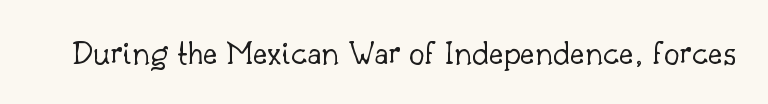
Q: Is the text bold? A: No.
Q: Is the text italic (slanted)? A: No, it is upright.
Q: Is the text underlined? A: No.
Q: Is the spacing between letters normal or unusually wide? A: Normal.
Q: Width (condensed, normal, or wide)? A: Normal.
Q: Stroke contrast? A: Low.
Q: x-height? A: Small.
Q: Monospaced? A: No.
